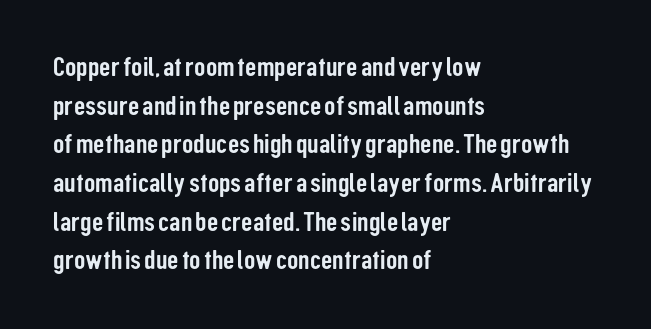
Line spacing here is normal. Unlike a traditional serif, this face leaves its strokes unadorned. The words here are not underlined. The lettering holds an erect, upright posture throughout. How are the letters spaced? Ordinarily, with no added tracking.
